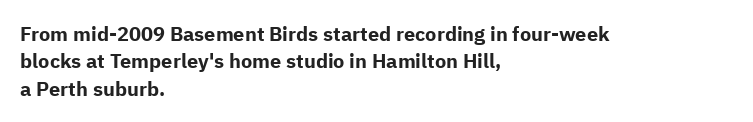
Q: Is the text bold? A: Yes.
Q: Is the text italic (slanted)? A: No, it is upright.
Q: Is the text underlined? A: No.
Q: How is the paragraph aligned? A: Left-aligned.
Q: Is the spacing between letters normal or unusually wide? A: Normal.
Q: Is the spacing between lines tight, normal or loose? A: Normal.
